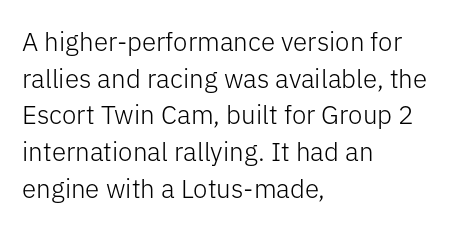
Q: Is the text bold? A: No.
Q: Is the text italic (slanted)? A: No, it is upright.
Q: Is the text underlined? A: No.
Q: How is the paragraph aligned? A: Left-aligned.
Q: Is the spacing between letters normal or unusually wide? A: Normal.
Q: Is the spacing between lines tight, normal or loose? A: Normal.
